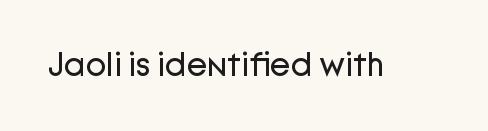
The rendering keeps characters at their native spacing. Serif or sans? Sans — the stroke terminals are bare. Heaviness? Minimal to ordinary, like unemphasized prose. This sample uses an upright cut, with every glyph sitting square on the baseline. Proportional: the letters do not fall into vertical columns. Glance below the letters and you will spot only blank space.
